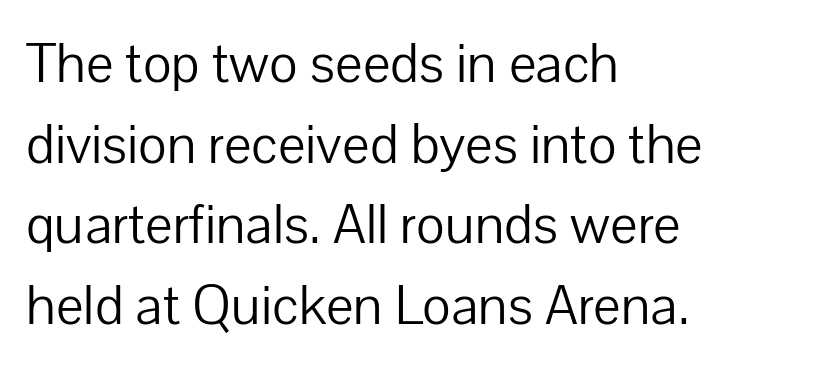
Tracking value appears to be zero — textbook default spacing. No extra ink here — the face is not bold. Is this a fixed-width face? No — the glyphs have proportional, varying widths. The line-height multiplier appears to be the usual default. Nope, no serifs anywhere on these letters. Descenders hang freely into open space.
